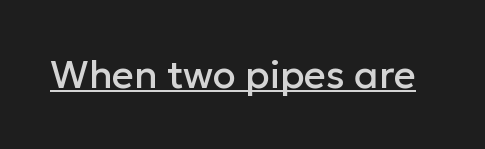
The image shows 38 px sans-serif type, upright; set normal letter spacing, underlined; low stroke contrast and a medium x-height.
